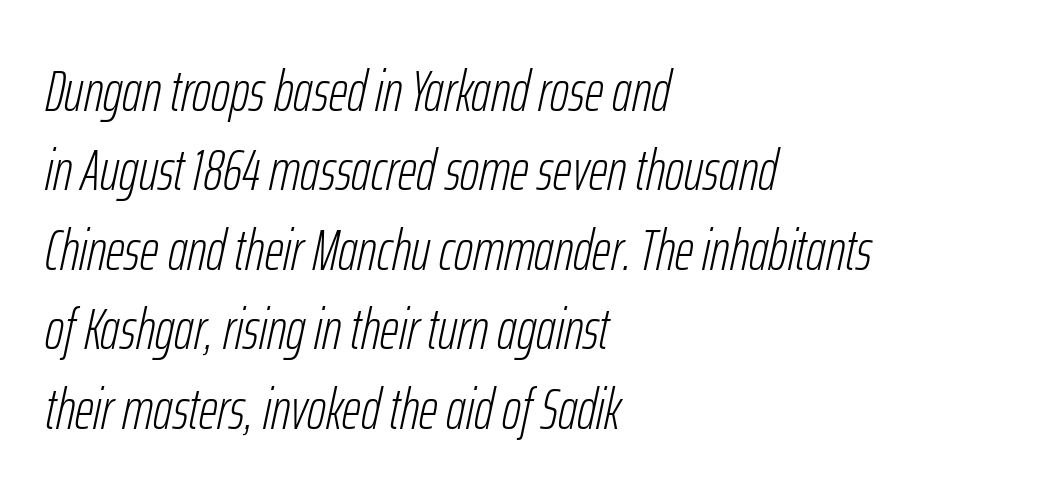
Q: Is the text bold? A: No.
Q: Is the text italic (slanted)? A: Yes, it leans right by about 12 degrees.
Q: Is the text underlined? A: No.
Q: How is the paragraph aligned? A: Left-aligned.
Q: Is the spacing between letters normal or unusually wide? A: Normal.
Q: Is the spacing between lines tight, normal or loose? A: Normal.
Q: Width (condensed, normal, or wide)? A: Condensed.
Q: Stroke contrast? A: Low.
Q: x-height? A: Medium.
Q: Monospaced? A: No.
